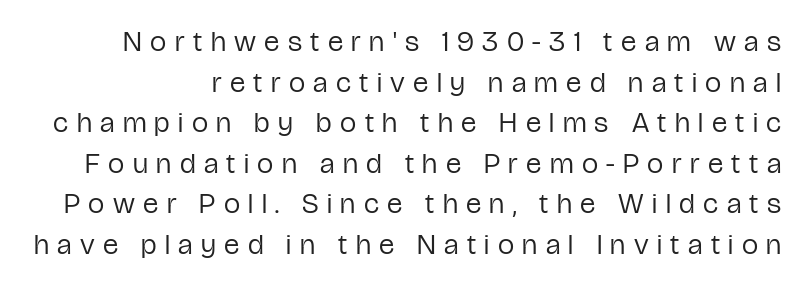
The image shows 29 px regular-weight, condensed sans-serif type, upright; set normal line spacing (1.4x), unusually wide letter spacing (+0.29 em), not underlined; low stroke contrast and a medium x-height.
